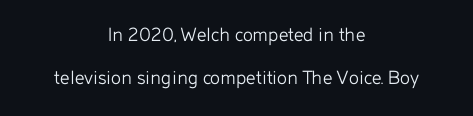
Plain, unruled lines of type. Heft: none added — not bold. Words appear dense and cohesive because spacing is normal. Every character sits straight up, as roman type does.
